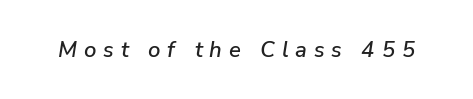
Q: Is the text italic (slanted)? A: Yes, it leans right by about 9 degrees.
Q: Is the text underlined? A: No.
Q: Is the spacing between letters normal or unusually wide? A: Unusually wide.
